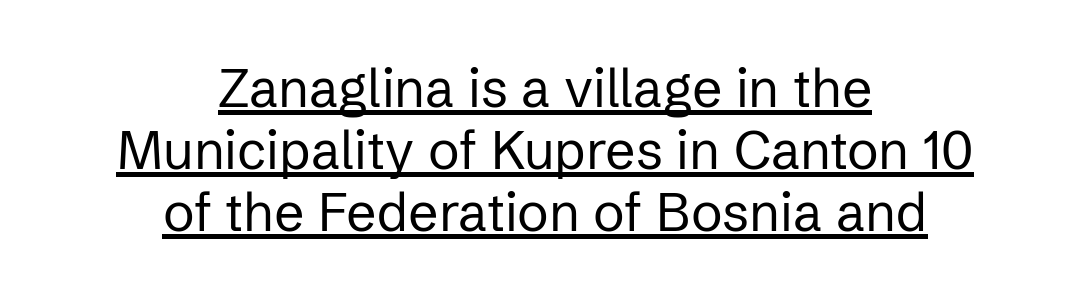
Line starts and ends both wander, symmetrically. The face used here is proportionally spaced, like ordinary book or web type. Weight: in the light-to-regular range. A typesetter would label this face a sans.
